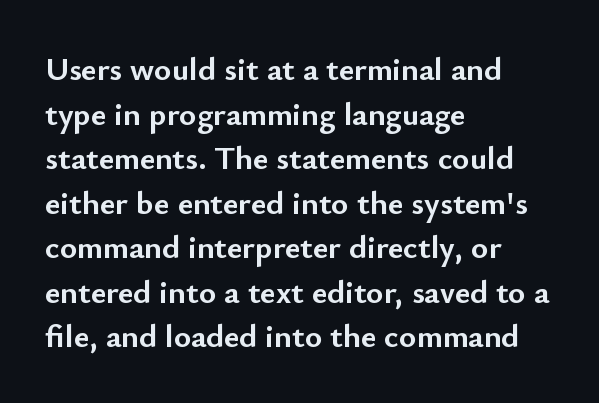
The image shows 33 px semibold sans-serif type, upright; set left-aligned, normal line spacing (1.35x), normal letter spacing, not underlined; low stroke contrast and a small x-height.
